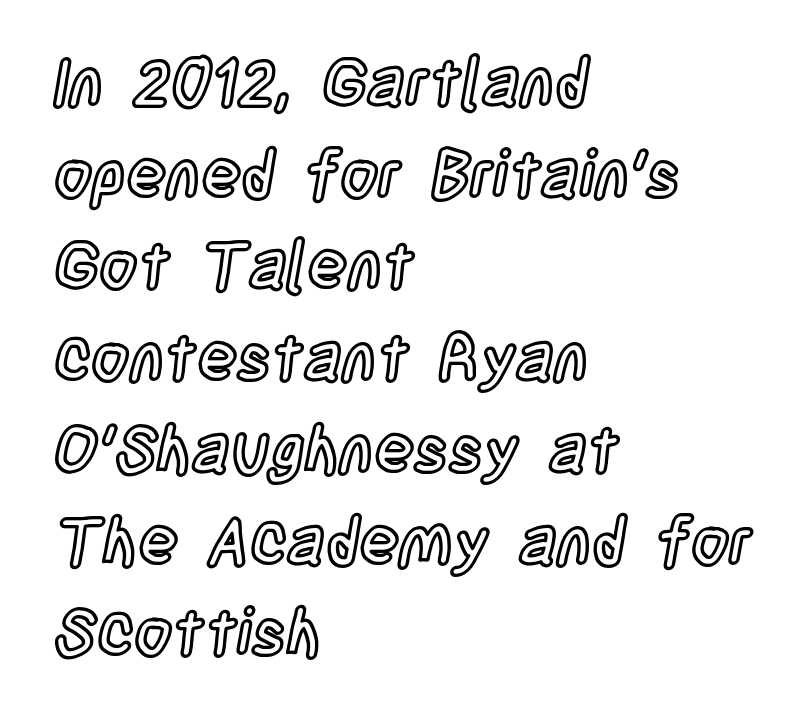
The letterforms sit shoulder to shoulder at normal distance. Varying glyph widths throughout — classic text-font behaviour. The text block is weighted toward the left margin, trailing off unevenly rightward. How would I describe the line gaps? Plain and ordinary. Bare-footed words on every line.
